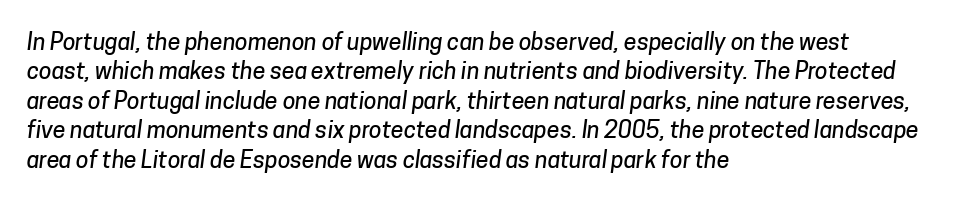
The image shows 23 px text type; set left-aligned, normal line spacing (1.28x), normal letter spacing, not underlined.
